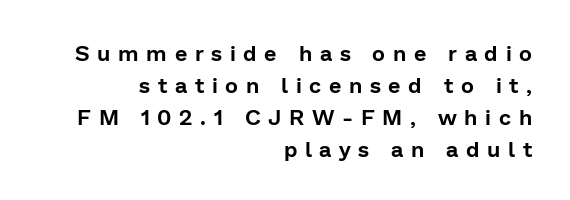
{"italic": "no", "underline": "no", "align": "right", "line_spacing": "normal", "line_spacing_ratio": 1.45, "letter_spacing": "wide", "letter_spacing_em": 0.35, "glyph_px": 22}
